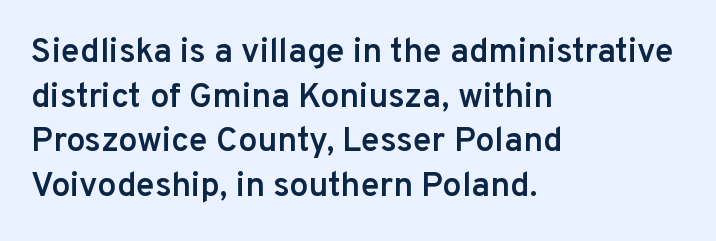
{"serif": "no", "italic": "no", "bold": "semi", "weight": "semibold", "width": "normal", "stroke_contrast": "low", "x_height": "medium", "monospaced": "no", "underline": "no", "align": "left", "line_spacing": "normal", "line_spacing_ratio": 1.31, "letter_spacing": "normal", "letter_spacing_em": 0.0, "glyph_px": 34}
